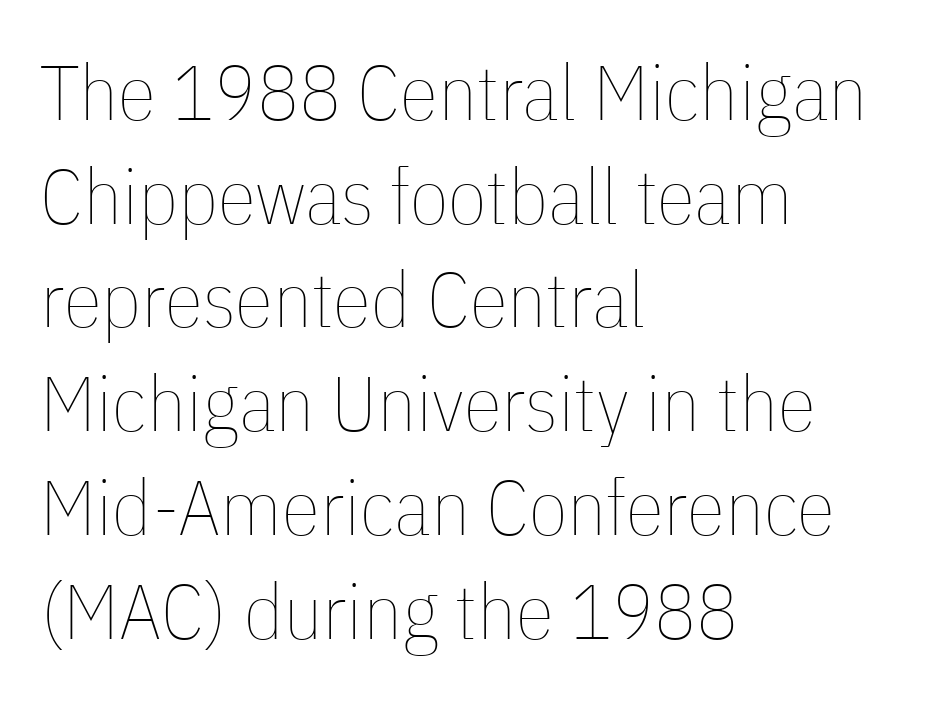
{"italic": "no", "bold": "no", "weight": "thin", "width": "condensed", "stroke_contrast": "low", "x_height": "medium", "monospaced": "no", "underline": "no", "align": "left", "line_spacing": "normal", "line_spacing_ratio": 1.33, "letter_spacing": "normal", "letter_spacing_em": 0.0, "glyph_px": 78}
